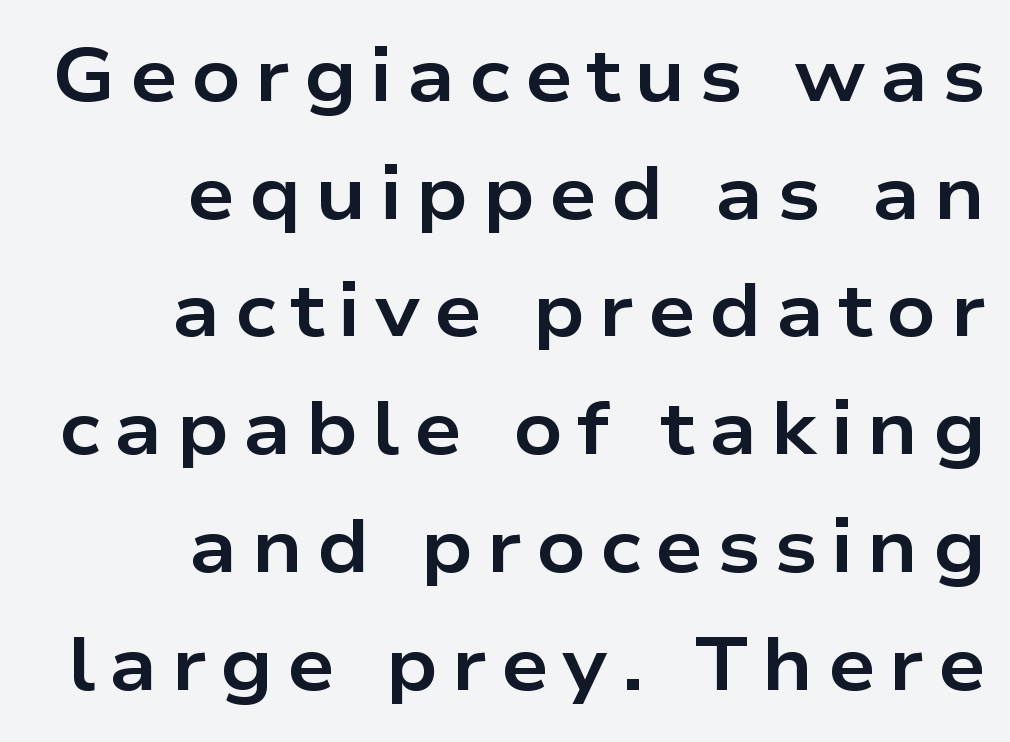
Regarding serifs, this sample does without them. Clear beneath every line of the passage. If you drew a ruler down the right edge, every line would touch it. The passage shown is typed in a proportional face where columns would drift. You can tell it's not italic because the verticals are truly vertical. These lines sit exactly where default settings would place them.
